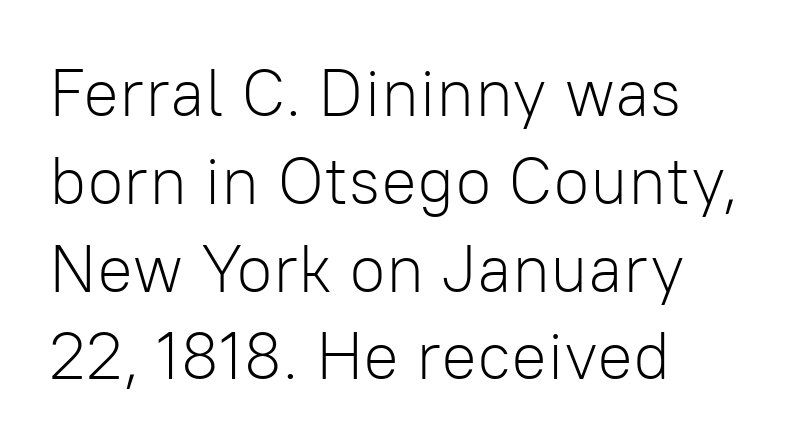
Plain, unruled lines of type. The rendering uses natural spacing where letterforms have individual widths. A typesetter would call this leading conventional body-copy spacing. One-word summary of the alignment: left. The cut favours lightness, reaching ordinary text weight at its darkest.
